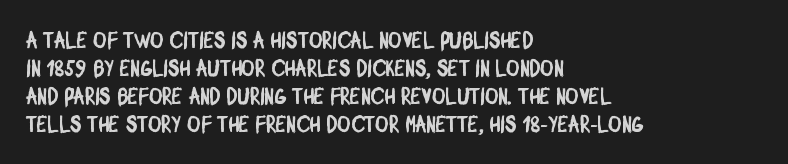
{"underline": "no", "align": "left", "line_spacing_ratio": 1.22, "letter_spacing": "normal", "letter_spacing_em": 0.0, "glyph_px": 23}
